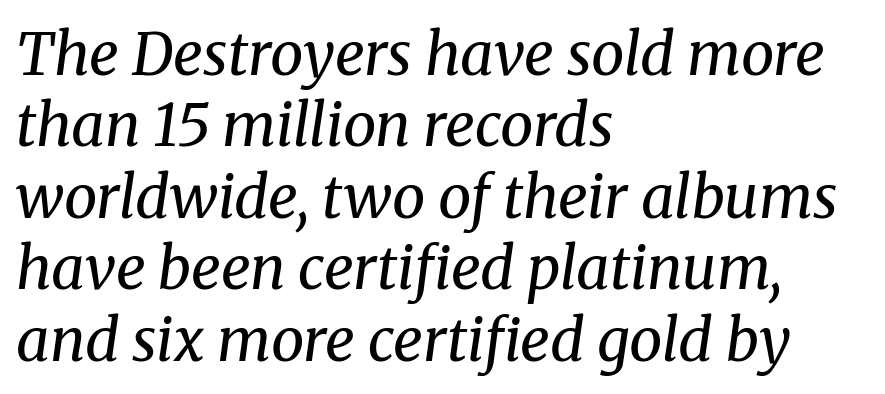
Spacing verdict: proportional, widths tailored to each character. Is the type heavy? It reads as light-to-regular instead. The glyphs in this specimen are seriffed. Honestly, the letter spacing is just normal — you wouldn't notice it.
